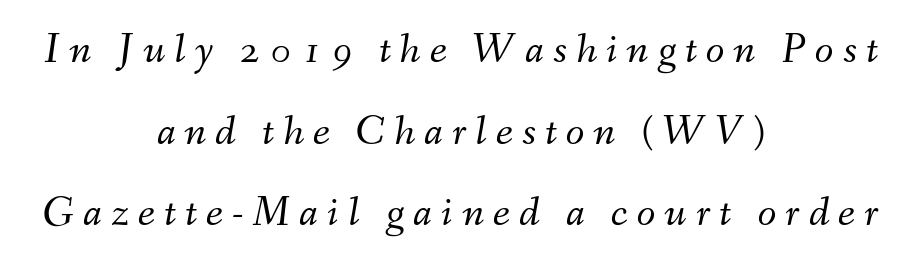
The image shows 43 px light type, italic (leaning right); set centered, loose line spacing (1.9x), unusually wide letter spacing (+0.21 em), not underlined; medium stroke contrast and a small x-height.
